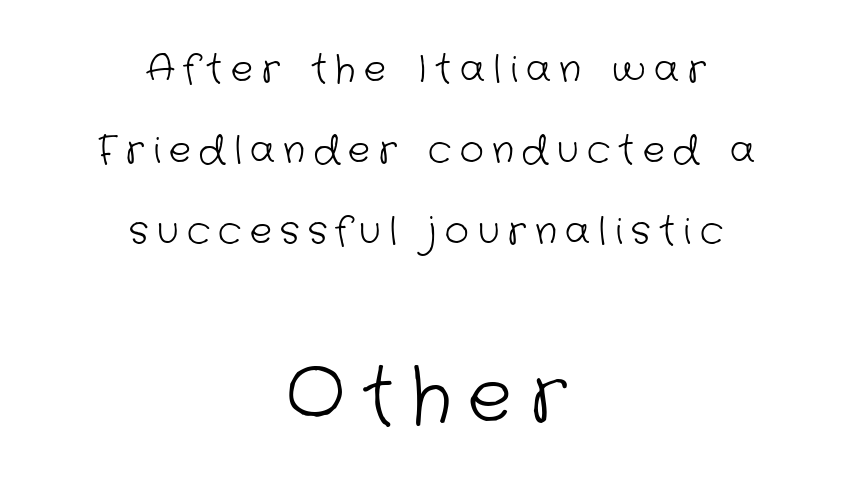
The image shows 74 px light sans-serif type; set centered, loose line spacing (2.19x), unusually wide letter spacing (+0.23 em), not underlined; the second (bottom) block is 2.0x larger; low stroke contrast and a medium x-height.
